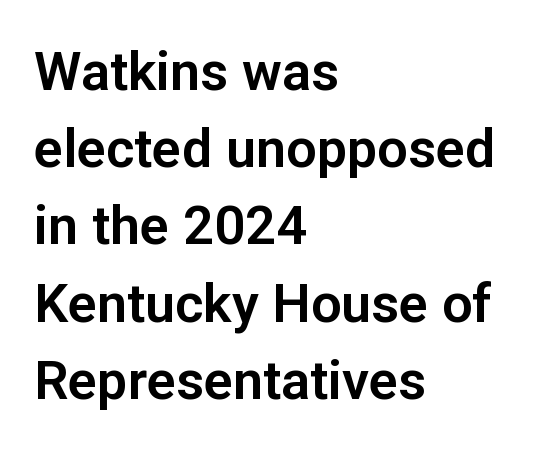
The image shows 54 px sans-serif type, upright; set left-aligned, normal line spacing (1.43x), normal letter spacing, not underlined; low stroke contrast and a medium x-height.
